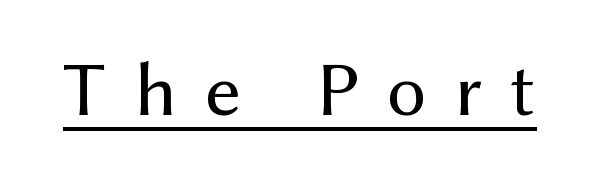
The image shows 78 px regular-weight sans-serif type, upright; set unusually wide letter spacing (+0.36 em), underlined; medium stroke contrast and a medium x-height.
